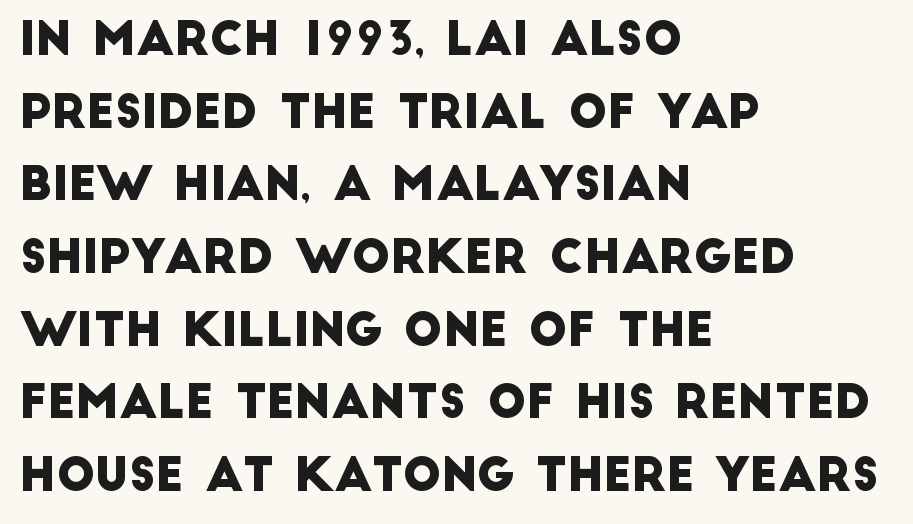
{"serif": "no", "width": "normal", "stroke_contrast": "low", "x_height": "large", "monospaced": "no", "underline": "no", "align": "left", "line_spacing": "normal", "line_spacing_ratio": 1.58, "letter_spacing": "normal", "letter_spacing_em": 0.0, "glyph_px": 46}
